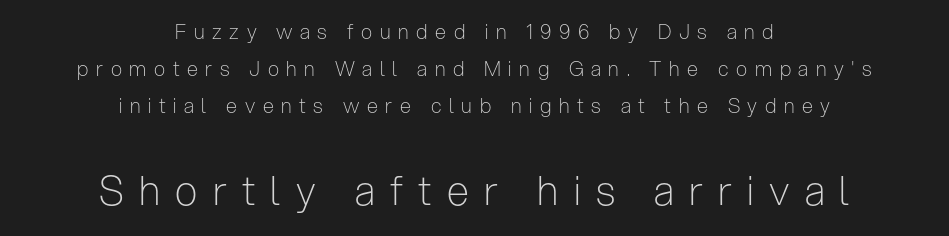
Q: Is the text bold? A: No.
Q: Is the text italic (slanted)? A: No, it is upright.
Q: Is the typeface a serif or a sans-serif typeface? A: Sans-serif.
Q: Is the text underlined? A: No.
Q: How is the paragraph aligned? A: Centered.
Q: Is the spacing between letters normal or unusually wide? A: Unusually wide.
Q: Which block of text is set in a larger size, the first (top) or the second (bottom)? A: The second (bottom) one.
Q: Width (condensed, normal, or wide)? A: Condensed.
Q: Stroke contrast? A: Low.
Q: x-height? A: Medium.
Q: Monospaced? A: No.
